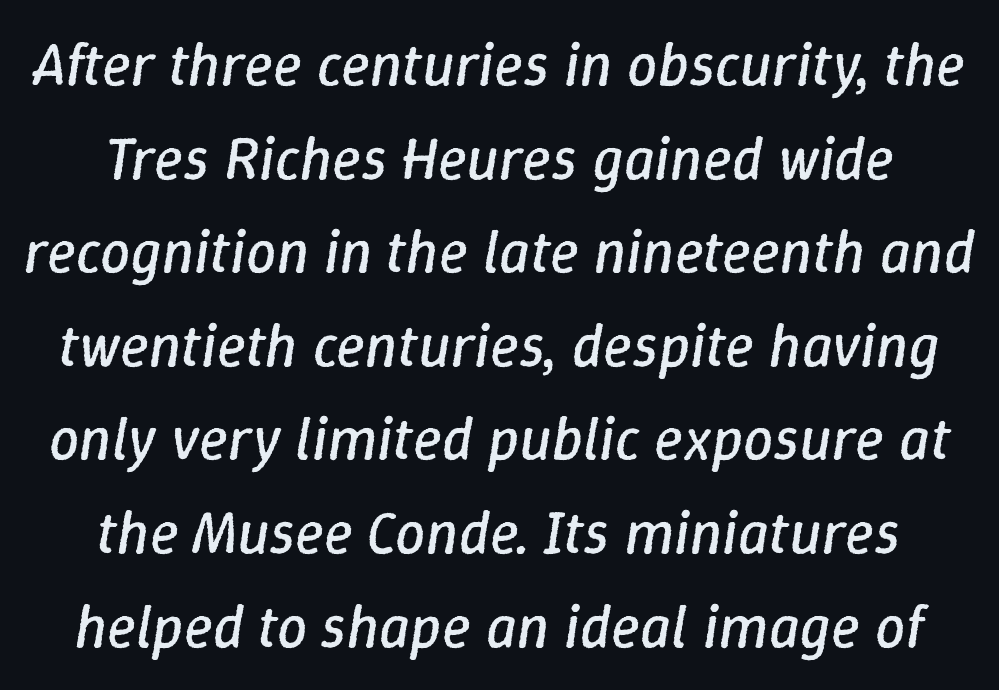
{"italic": "yes", "lean": "right", "slant_degrees": 9, "bold": "no", "weight": "regular", "width": "normal", "stroke_contrast": "low", "x_height": "medium", "monospaced": "no", "underline": "no", "align": "center", "line_spacing": "normal", "line_spacing_ratio": 1.56, "letter_spacing": "normal", "letter_spacing_em": 0.0, "glyph_px": 60}
